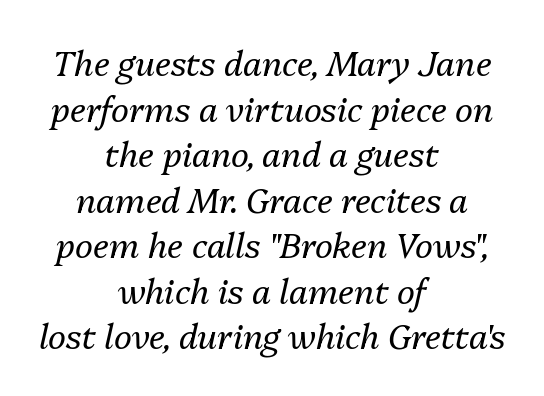
Q: Is the text bold? A: No.
Q: Is the text italic (slanted)? A: Yes, it leans right by about 13 degrees.
Q: Is the text underlined? A: No.
Q: How is the paragraph aligned? A: Centered.
Q: Is the spacing between letters normal or unusually wide? A: Normal.
Q: Is the spacing between lines tight, normal or loose? A: Normal.
Q: Width (condensed, normal, or wide)? A: Normal.
Q: Stroke contrast? A: Medium.
Q: x-height? A: Medium.
Q: Monospaced? A: No.
